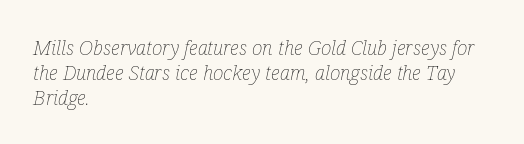
{"italic": "yes", "lean": "right", "slant_degrees": 12, "bold": "no", "underline": "no", "align": "left", "line_spacing_ratio": 1.24, "letter_spacing": "normal", "letter_spacing_em": 0.0, "glyph_px": 20}
